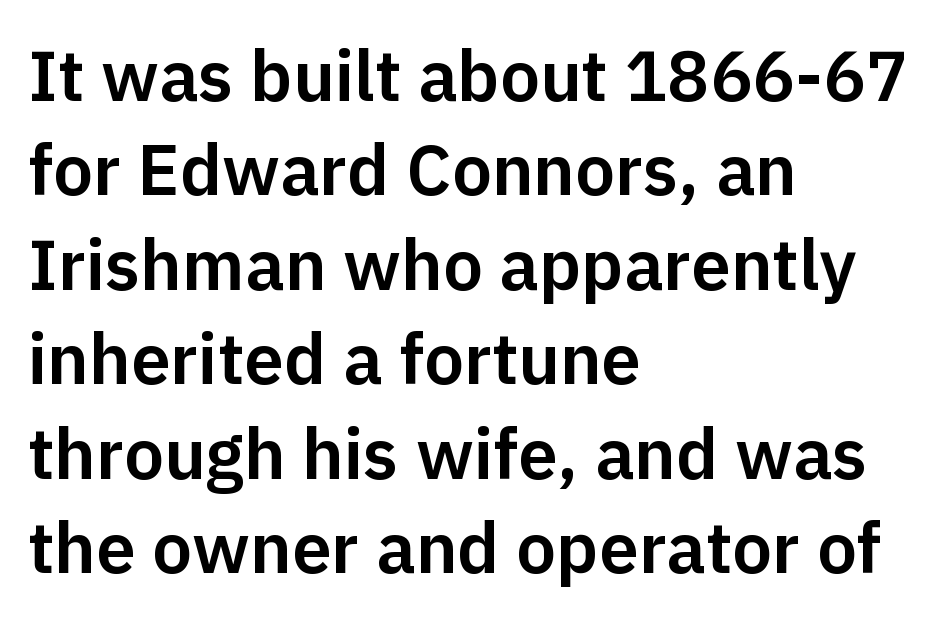
Q: Is the text italic (slanted)? A: No, it is upright.
Q: Is the typeface a serif or a sans-serif typeface? A: Sans-serif.
Q: Is the text underlined? A: No.
Q: How is the paragraph aligned? A: Left-aligned.
Q: Is the spacing between letters normal or unusually wide? A: Normal.
Q: Is the spacing between lines tight, normal or loose? A: Normal.
Q: Width (condensed, normal, or wide)? A: Normal.
Q: Stroke contrast? A: Low.
Q: x-height? A: Medium.
Q: Monospaced? A: No.
